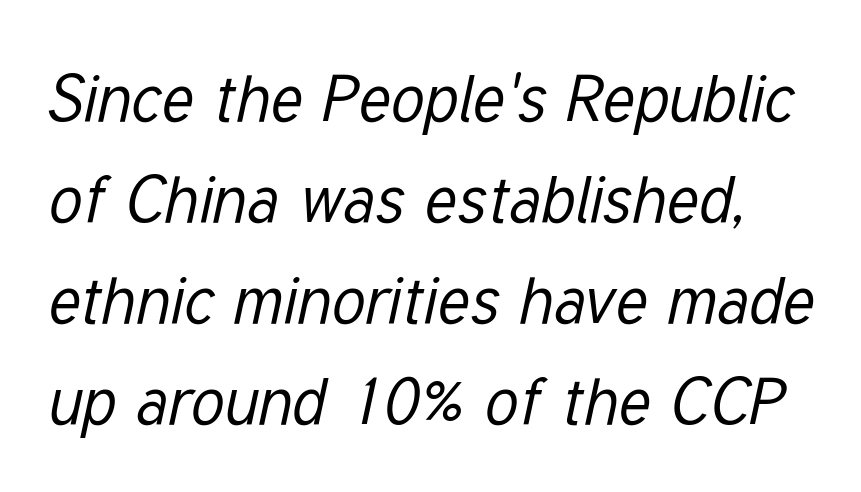
{"italic": "yes", "lean": "right", "slant_degrees": 12, "bold": "no", "weight": "regular", "width": "condensed", "stroke_contrast": "low", "x_height": "medium", "monospaced": "no", "underline": "no", "line_spacing": "normal", "line_spacing_ratio": 1.53, "letter_spacing": "normal", "letter_spacing_em": 0.0, "glyph_px": 66}
